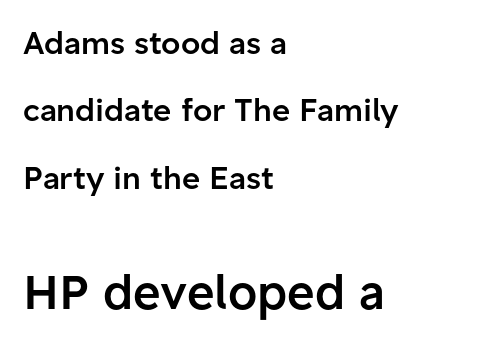
How heavy is the stroke? Medium-heavy — a semibold, shy of bold. The letters carry no serifs — their stems end cleanly without finishing strokes. A typesetter would call this proportional, since set widths differ per character. The axis of the letterforms is exactly vertical. Descenders hang freely into open space.
